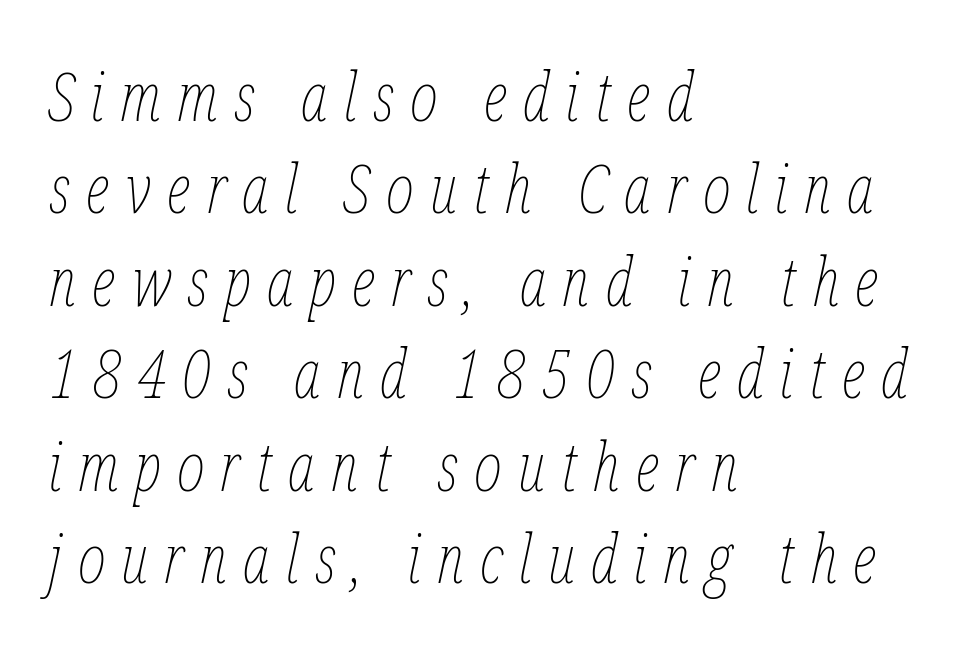
Q: Is the text bold? A: No.
Q: Is the text italic (slanted)? A: Yes, it leans right by about 12 degrees.
Q: Is the text underlined? A: No.
Q: How is the paragraph aligned? A: Left-aligned.
Q: Is the spacing between letters normal or unusually wide? A: Unusually wide.
Q: Is the spacing between lines tight, normal or loose? A: Normal.
Q: Width (condensed, normal, or wide)? A: Condensed.
Q: Stroke contrast? A: Low.
Q: x-height? A: Medium.
Q: Monospaced? A: No.
